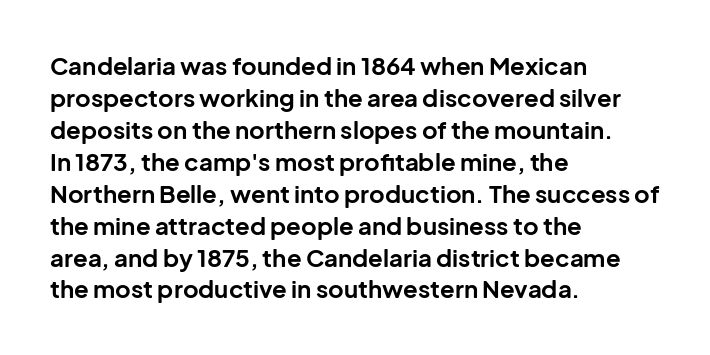
The image shows 24 px bold type, upright; set left-aligned, normal line spacing (1.33x), normal letter spacing, not underlined.
